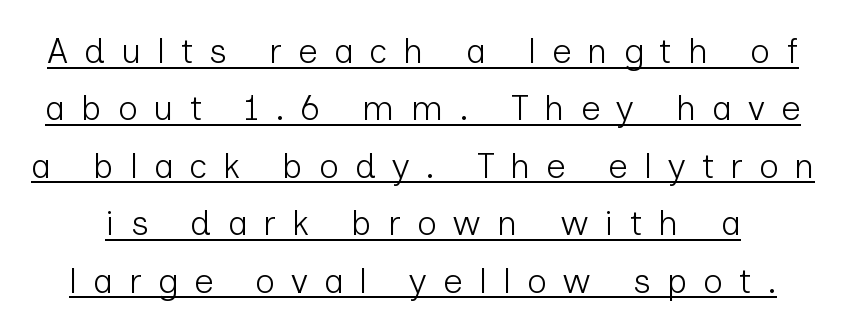
Q: Is the text bold? A: No.
Q: Is the text italic (slanted)? A: No, it is upright.
Q: Is the typeface a serif or a sans-serif typeface? A: Sans-serif.
Q: Is the text underlined? A: Yes.
Q: Is the spacing between letters normal or unusually wide? A: Unusually wide.
Q: Is the spacing between lines tight, normal or loose? A: Normal.
Q: Width (condensed, normal, or wide)? A: Normal.
Q: Stroke contrast? A: Low.
Q: x-height? A: Medium.
Q: Monospaced? A: No.
